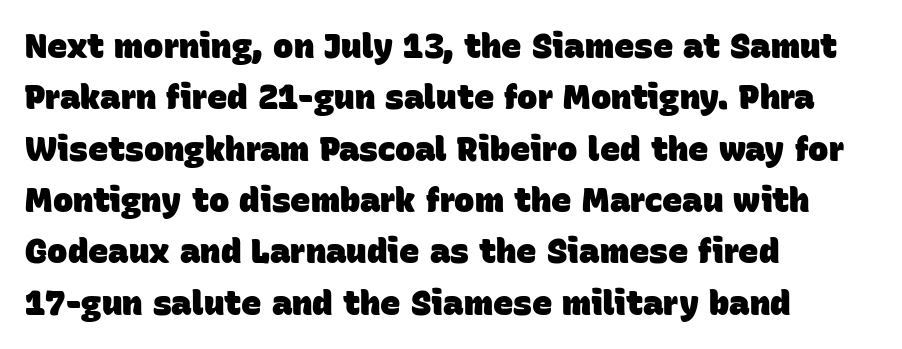
Q: Is the text bold? A: Yes.
Q: Is the typeface a serif or a sans-serif typeface? A: Sans-serif.
Q: Is the text underlined? A: No.
Q: How is the paragraph aligned? A: Left-aligned.
Q: Is the spacing between letters normal or unusually wide? A: Normal.
Q: Is the spacing between lines tight, normal or loose? A: Normal.
Q: Width (condensed, normal, or wide)? A: Normal.
Q: Stroke contrast? A: Low.
Q: x-height? A: Large.
Q: Monospaced? A: No.
